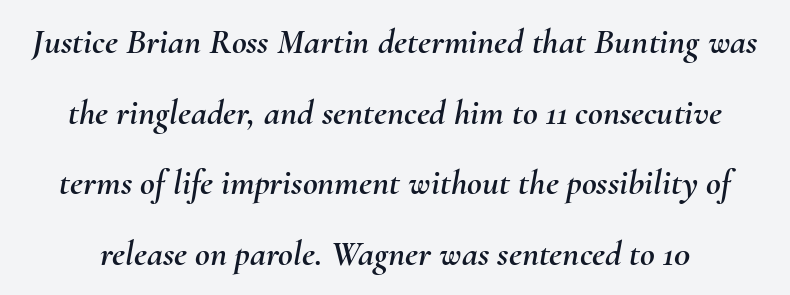
This sample has the flowing, uneven cadence of proportional lettering. Vertical spacing — loose. The strip under each line holds only bare page. Emphasis-style slanted type is in use. The letterforms sit shoulder to shoulder at normal distance.
